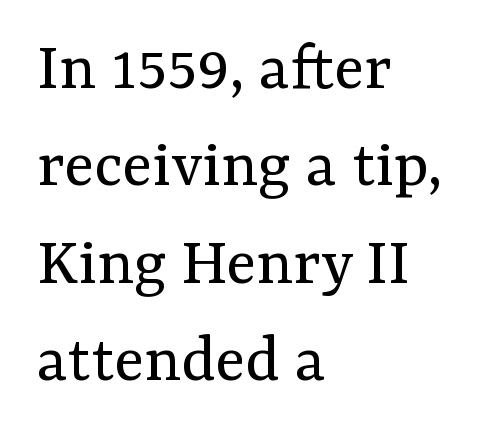
The passage shown is not underscored anywhere. Character widths vary here, with narrow letters taking less room than wide ones. Quick note: not italic, upright. Leftover space on each line is placed entirely after the last word. Nothing heavy about these letters — not bold at all.
